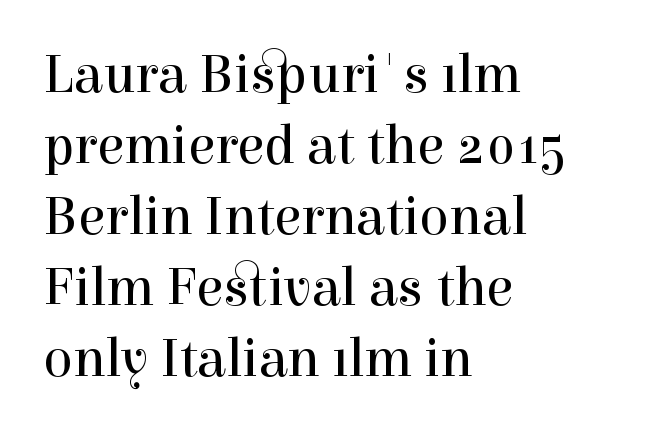
Q: Is the text bold? A: No.
Q: Is the text italic (slanted)? A: No, it is upright.
Q: Is the typeface a serif or a sans-serif typeface? A: Serif.
Q: Is the text underlined? A: No.
Q: How is the paragraph aligned? A: Left-aligned.
Q: Is the spacing between letters normal or unusually wide? A: Normal.
Q: Is the spacing between lines tight, normal or loose? A: Normal.
Q: Width (condensed, normal, or wide)? A: Normal.
Q: x-height? A: Medium.
Q: Monospaced? A: No.
